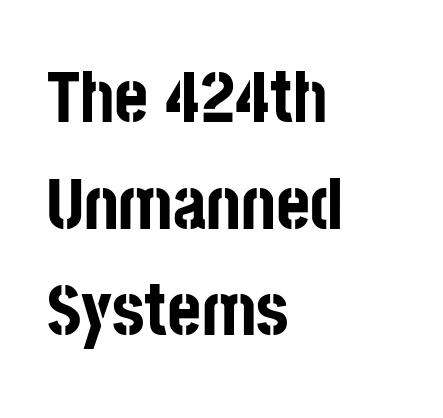
Q: Is the text bold? A: Yes.
Q: Is the text italic (slanted)? A: No, it is upright.
Q: Is the typeface a serif or a sans-serif typeface? A: Sans-serif.
Q: Is the text underlined? A: No.
Q: How is the paragraph aligned? A: Left-aligned.
Q: Is the spacing between letters normal or unusually wide? A: Normal.
Q: Is the spacing between lines tight, normal or loose? A: Normal.
Q: Width (condensed, normal, or wide)? A: Condensed.
Q: Stroke contrast? A: Low.
Q: x-height? A: Large.
Q: Monospaced? A: No.
